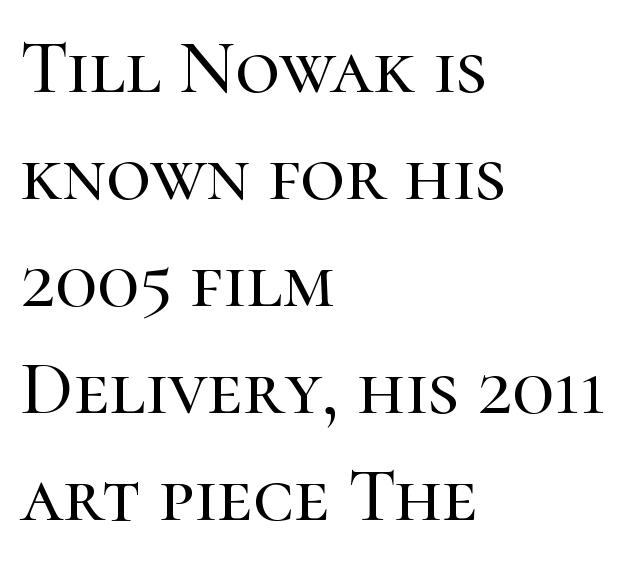
Q: Is the text italic (slanted)? A: No, it is upright.
Q: Is the typeface a serif or a sans-serif typeface? A: Serif.
Q: Is the text underlined? A: No.
Q: How is the paragraph aligned? A: Left-aligned.
Q: Is the spacing between letters normal or unusually wide? A: Normal.
Q: Is the spacing between lines tight, normal or loose? A: Normal.
Q: Width (condensed, normal, or wide)? A: Normal.
Q: Stroke contrast? A: High.
Q: x-height? A: Medium.
Q: Monospaced? A: No.
